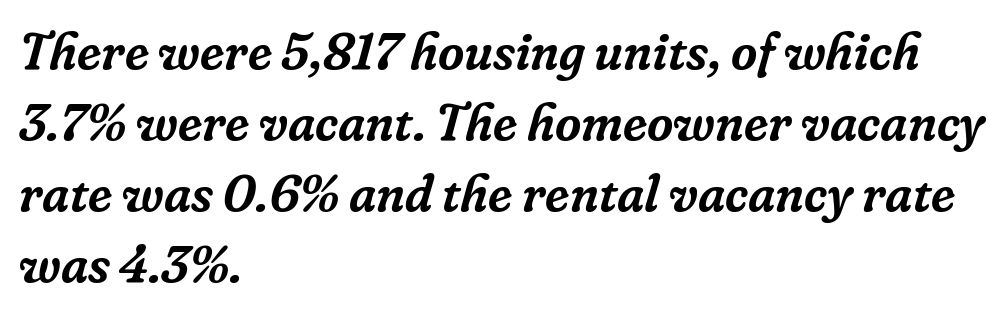
The image shows 51 px serif type, italic (leaning right); set left-aligned, normal line spacing (1.39x), normal letter spacing, not underlined; low stroke contrast and a medium x-height.
